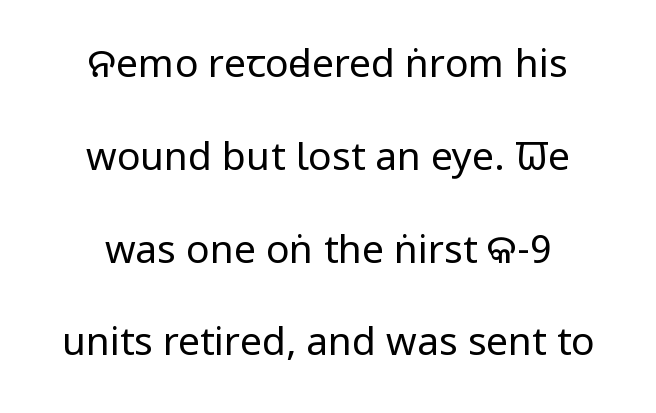
The glyphs in this specimen are sans serif. Honestly, there is no underline to notice here at all. These glyphs show unthickened strokes, regular width or finer. Vertical strokes here are truly vertical. Leftover space on each line is divided equally before and after the words. The line-height multiplier appears high, well above default.
